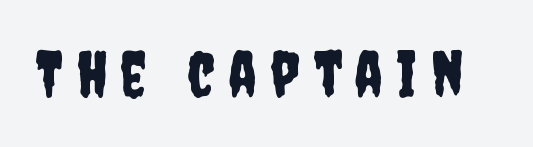
Honestly, the letter spacing is so wide it's the main thing you notice. Is this a fixed-width face? No — the glyphs have proportional, varying widths. What kind of face is this? One without serifs — a sans. Notice how the stems are strictly vertical — no italics here. The zone under the glyphs is completely vacant.
